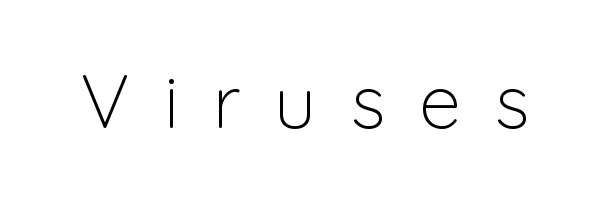
The image shows 75 px light sans-serif type, upright; set unusually wide letter spacing (+0.45 em), not underlined; low stroke contrast and a medium x-height.
